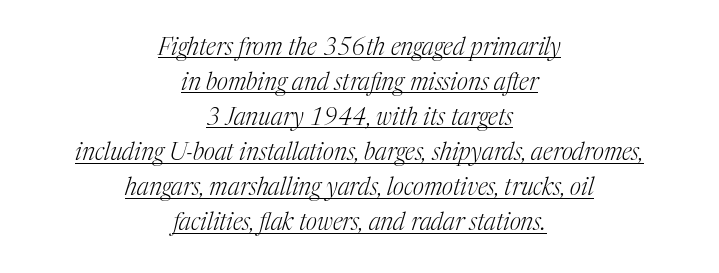
Q: Is the text bold? A: No.
Q: Is the text italic (slanted)? A: Yes, it leans right by about 17 degrees.
Q: Is the text underlined? A: Yes.
Q: How is the paragraph aligned? A: Centered.
Q: Is the spacing between letters normal or unusually wide? A: Normal.
Q: Is the spacing between lines tight, normal or loose? A: Normal.
